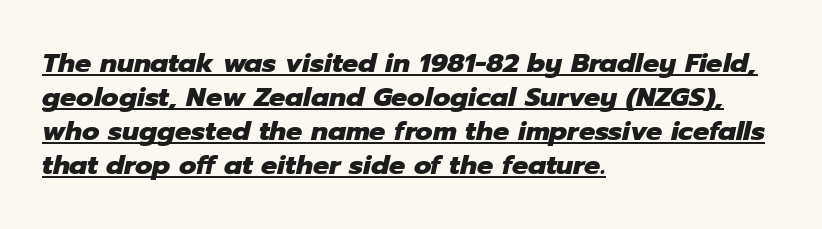
The image shows 27 px bold type, italic (leaning right); set left-aligned, normal line spacing (1.26x), normal letter spacing, underlined.
